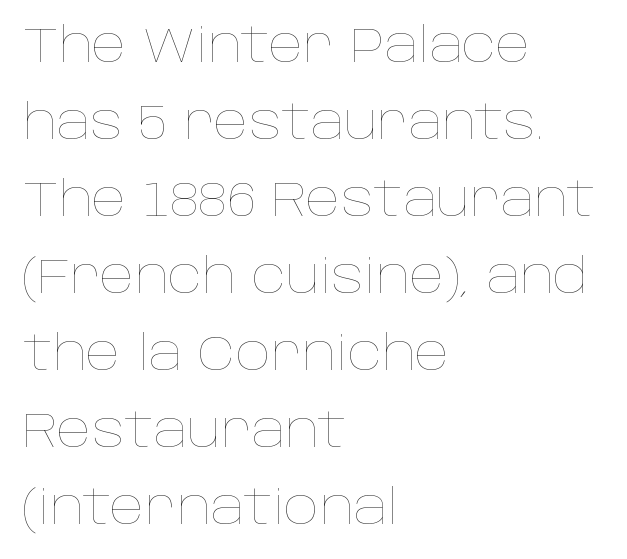
Q: Is the text bold? A: No.
Q: Is the text italic (slanted)? A: No, it is upright.
Q: Is the text underlined? A: No.
Q: How is the paragraph aligned? A: Left-aligned.
Q: Is the spacing between letters normal or unusually wide? A: Normal.
Q: Is the spacing between lines tight, normal or loose? A: Normal.
Q: Width (condensed, normal, or wide)? A: Normal.
Q: Stroke contrast? A: Low.
Q: x-height? A: Large.
Q: Monospaced? A: No.
